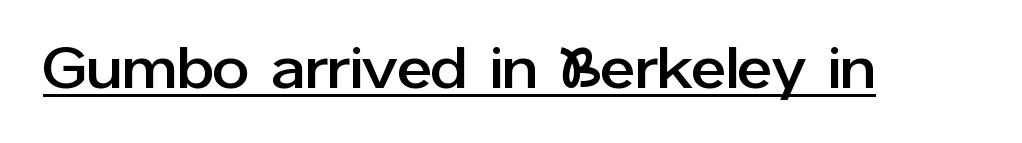
Q: Is the text italic (slanted)? A: No, it is upright.
Q: Is the typeface a serif or a sans-serif typeface? A: Sans-serif.
Q: Is the text underlined? A: Yes.
Q: Is the spacing between letters normal or unusually wide? A: Normal.
Q: Width (condensed, normal, or wide)? A: Normal.
Q: Stroke contrast? A: Low.
Q: x-height? A: Medium.
Q: Monospaced? A: No.
